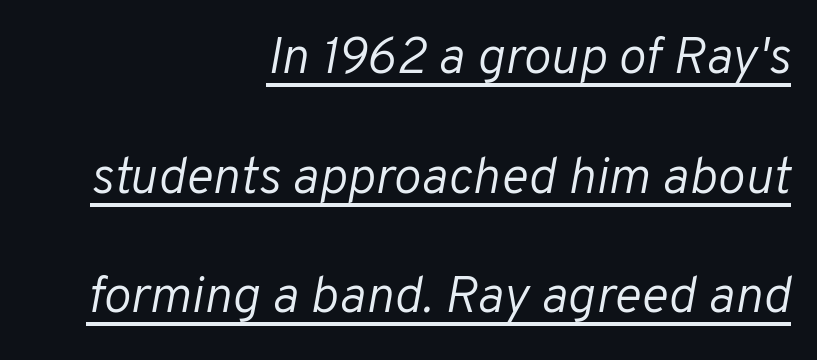
Q: Is the text bold? A: No.
Q: Is the text italic (slanted)? A: Yes, it leans right by about 10 degrees.
Q: Is the text underlined? A: Yes.
Q: How is the paragraph aligned? A: Right-aligned.
Q: Is the spacing between letters normal or unusually wide? A: Normal.
Q: Is the spacing between lines tight, normal or loose? A: Loose.
Q: Width (condensed, normal, or wide)? A: Normal.
Q: Stroke contrast? A: Low.
Q: x-height? A: Medium.
Q: Monospaced? A: No.
